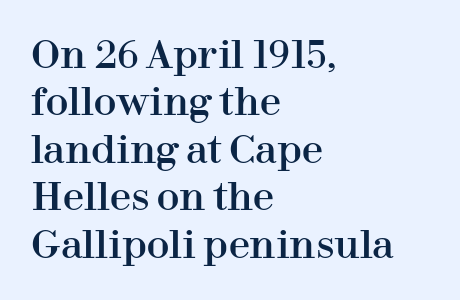
The image shows 38 px serif type, upright; set left-aligned, normal line spacing (1.25x), normal letter spacing, not underlined; high stroke contrast and a medium x-height.
